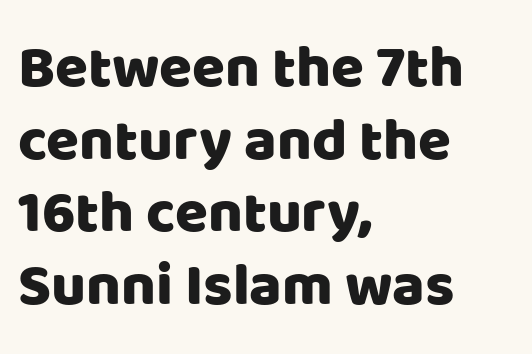
{"serif": "no", "italic": "no", "width": "normal", "stroke_contrast": "low", "x_height": "large", "monospaced": "no", "underline": "no", "align": "left", "line_spacing_ratio": 1.21, "letter_spacing": "normal", "letter_spacing_em": 0.0, "glyph_px": 60}
